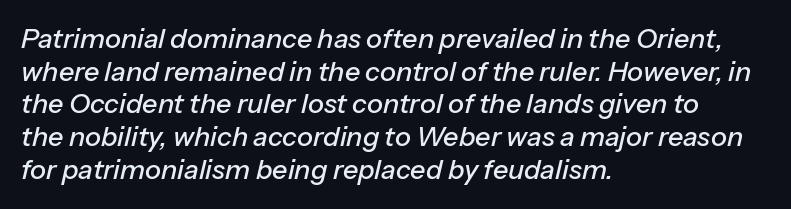
Q: Is the text italic (slanted)? A: Yes, it leans right by about 13 degrees.
Q: Is the text underlined? A: No.
Q: How is the paragraph aligned? A: Left-aligned.
Q: Is the spacing between letters normal or unusually wide? A: Normal.
